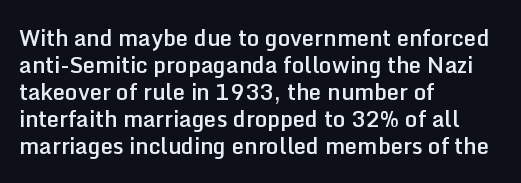
The gap between lines stays unmarked. Casual observation: everything's shoved over to the left. The glyphs have the mass of a demibold cut, below bold. The lettering stays uniformly vertical, giving the passage a roman look. Honestly, the letter spacing is just normal — you wouldn't notice it.
